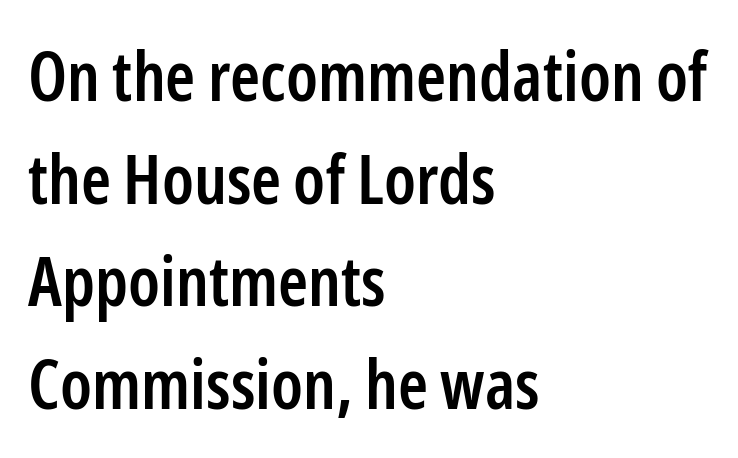
{"serif": "no", "italic": "no", "bold": "semi", "weight": "semibold", "width": "condensed", "stroke_contrast": "low", "x_height": "medium", "monospaced": "no", "underline": "no", "align": "left", "line_spacing": "normal", "line_spacing_ratio": 1.51, "letter_spacing": "normal", "letter_spacing_em": 0.0, "glyph_px": 68}
